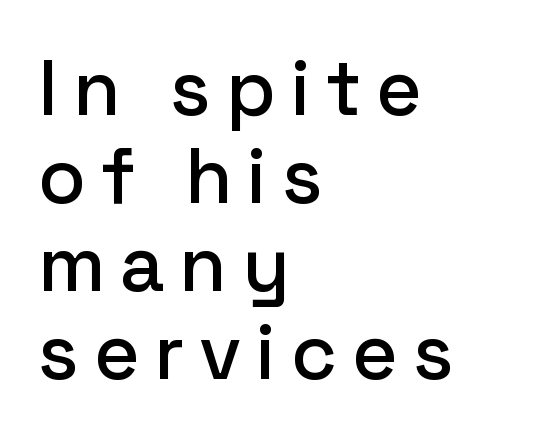
These lines are rendered in a variable-pitch font. Does the lettering tilt? It doesn't — this is upright. The lines are quadded left. The face used here is a sans, in the tradition of grotesques and geometrics. Decoration check: the copy has no underline.
